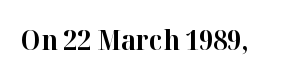
What stands out about the letter spacing? Nothing — it is the standard amount. No italicization has been applied; the sample stays upright. The gap between lines stays unmarked. Thick stems and heavy bowls — unmistakably bold.
